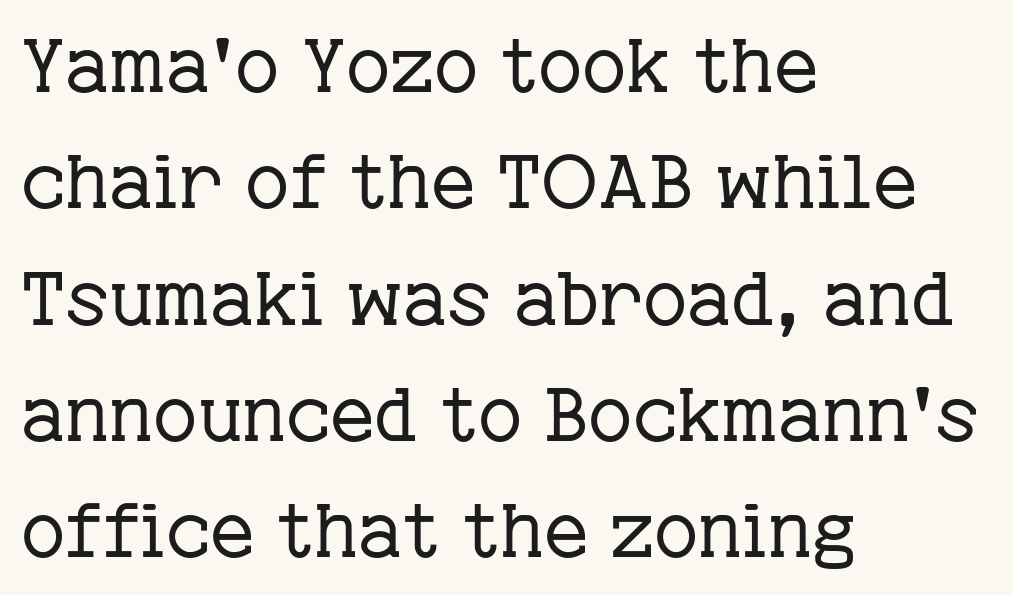
Q: Is the text bold? A: No.
Q: Is the text italic (slanted)? A: No, it is upright.
Q: Is the typeface a serif or a sans-serif typeface? A: Serif.
Q: Is the text underlined? A: No.
Q: How is the paragraph aligned? A: Left-aligned.
Q: Is the spacing between letters normal or unusually wide? A: Normal.
Q: Is the spacing between lines tight, normal or loose? A: Normal.
Q: Width (condensed, normal, or wide)? A: Normal.
Q: Stroke contrast? A: Low.
Q: x-height? A: Medium.
Q: Monospaced? A: No.
